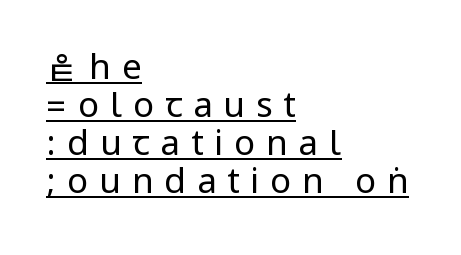
The letters stand straight up with perfectly vertical stems. Vertically, the passage feels compressed, each row crowding the next. In CSS terms this would be text-align: left. Weight: regular or lighter.
